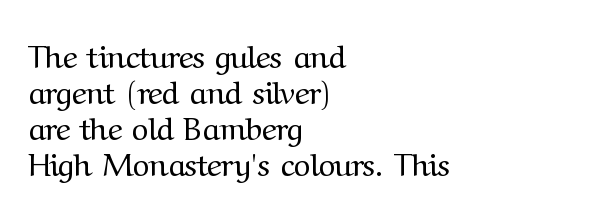
This sample uses plain, unmodified letter spacing. Do the characters align in a grid? No, the font is proportional. Check where the strokes stop: tiny serifs finish them off. Rendered with straight, roman letterforms. Rows of type sit shoulder to shoulder in the vertical direction. Weight class: somewhere from thin through regular.
